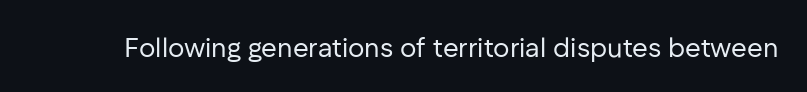
{"italic": "no", "bold": "no", "underline": "no", "letter_spacing": "normal", "letter_spacing_em": 0.0, "glyph_px": 27}
